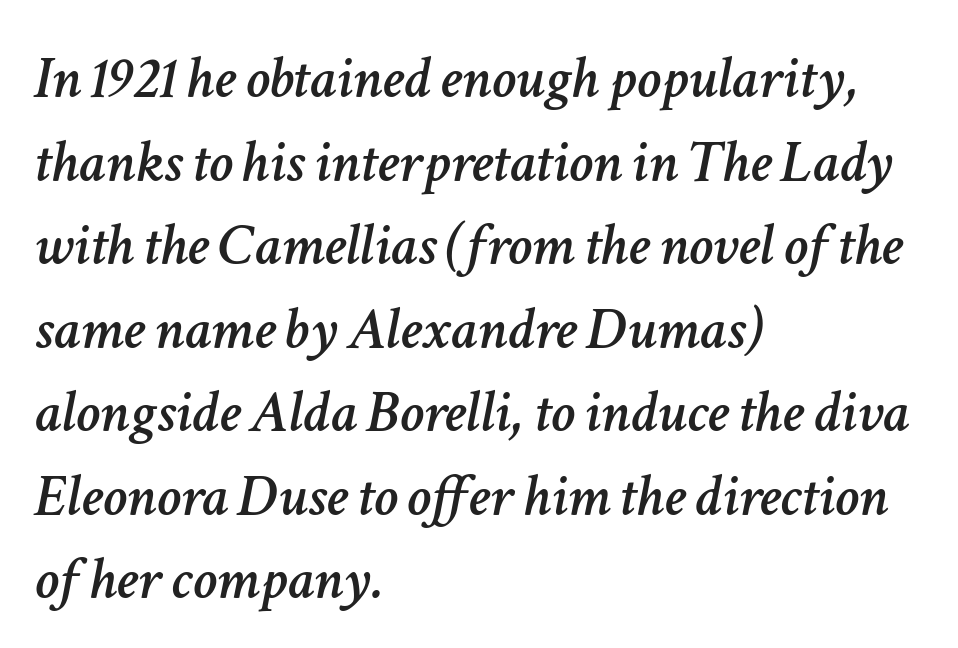
{"italic": "yes", "lean": "right", "slant_degrees": 11, "width": "normal", "stroke_contrast": "low", "x_height": "medium", "monospaced": "no", "underline": "no", "align": "left", "line_spacing": "normal", "line_spacing_ratio": 1.37, "letter_spacing": "normal", "letter_spacing_em": 0.0, "glyph_px": 61}
